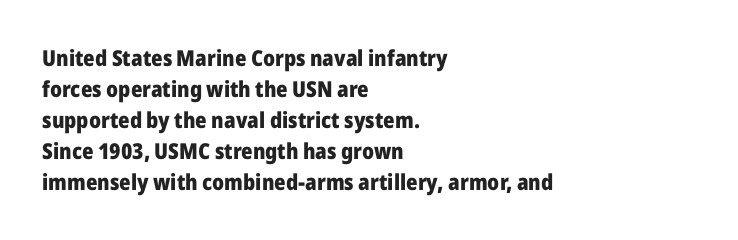
{"italic": "no", "bold": "yes", "underline": "no", "align": "left", "line_spacing": "normal", "line_spacing_ratio": 1.41, "letter_spacing": "normal", "letter_spacing_em": 0.0, "glyph_px": 22}
